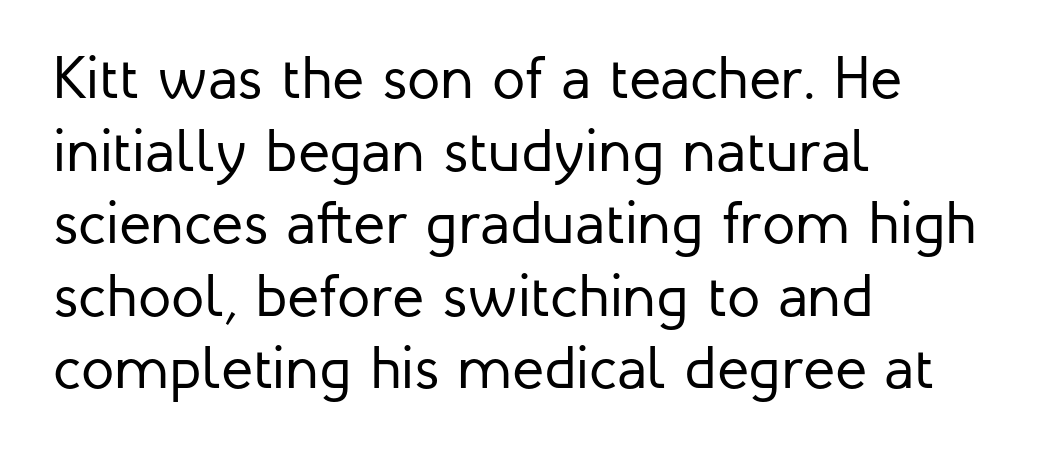
Q: Is the text bold? A: No.
Q: Is the text italic (slanted)? A: No, it is upright.
Q: Is the typeface a serif or a sans-serif typeface? A: Sans-serif.
Q: Is the text underlined? A: No.
Q: How is the paragraph aligned? A: Left-aligned.
Q: Is the spacing between letters normal or unusually wide? A: Normal.
Q: Width (condensed, normal, or wide)? A: Normal.
Q: Stroke contrast? A: Low.
Q: x-height? A: Medium.
Q: Monospaced? A: No.
